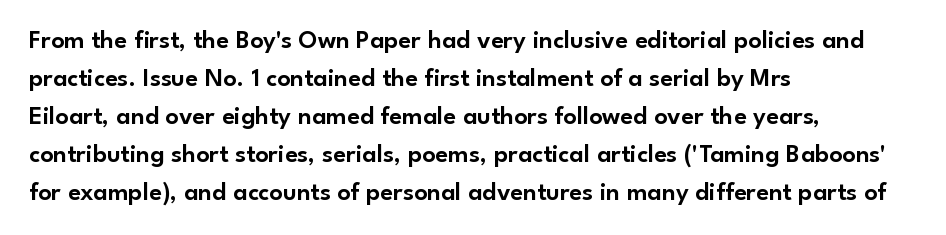
The image shows 26 px text type, upright; set left-aligned, normal line spacing (1.46x), normal letter spacing, not underlined.
